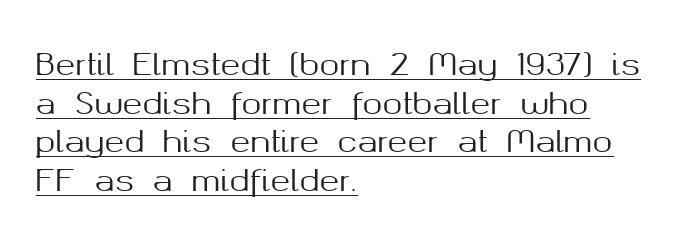
The image shows 30 px sans-serif type, upright; set left-aligned, normal line spacing (1.29x), normal letter spacing, underlined; medium stroke contrast and a medium x-height.
